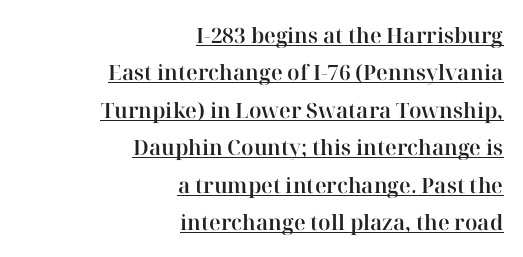
{"italic": "no", "underline": "yes", "align": "right", "line_spacing_ratio": 1.78, "letter_spacing": "normal", "letter_spacing_em": 0.0, "glyph_px": 21}
